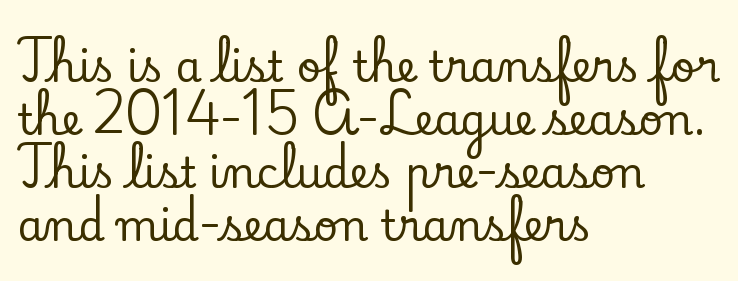
Q: Is the text italic (slanted)? A: No, it is upright.
Q: Is the typeface a serif or a sans-serif typeface? A: Serif.
Q: Is the text underlined? A: No.
Q: How is the paragraph aligned? A: Left-aligned.
Q: Is the spacing between letters normal or unusually wide? A: Normal.
Q: Is the spacing between lines tight, normal or loose? A: Normal.
Q: Width (condensed, normal, or wide)? A: Normal.
Q: Stroke contrast? A: Low.
Q: x-height? A: Small.
Q: Monospaced? A: No.
